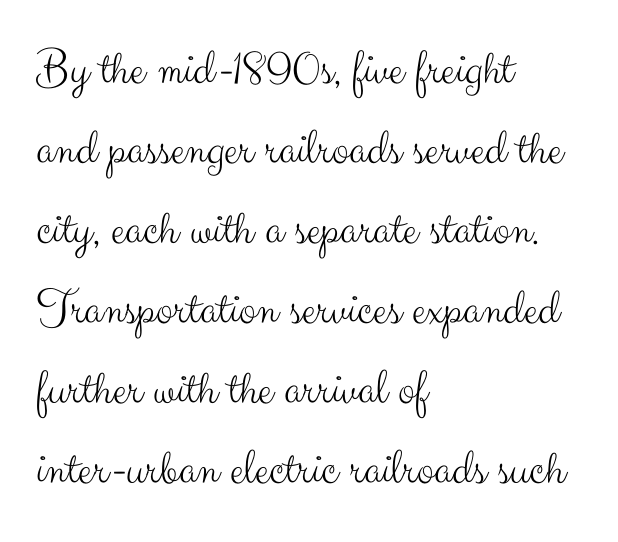
Students, observe: this is what conventionally led text looks like. A sans-serif font was chosen for this passage. Think of a printed novel: that variable character pitch is what you see here.
